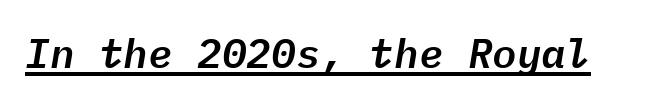
This rendering features underlined lettering. Looking at the ascenders, they clearly lean. Short note: letters normally spaced. Note the uniform advance width — an 'i' takes as much space as an 'm'.
